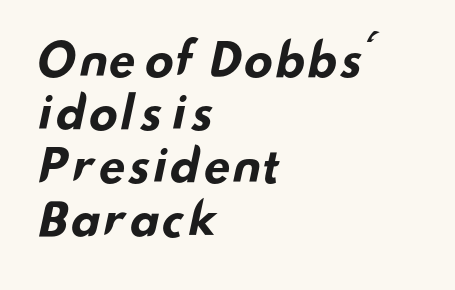
The face used here is proportionally spaced, like ordinary book or web type. Chunky letters — that's bold for sure. Just letters on the line, the space beneath them empty. A typesetter would label this face a sans. The compositor pushed each line to the left boundary. The face used here is rendered with its standard letterfit.
